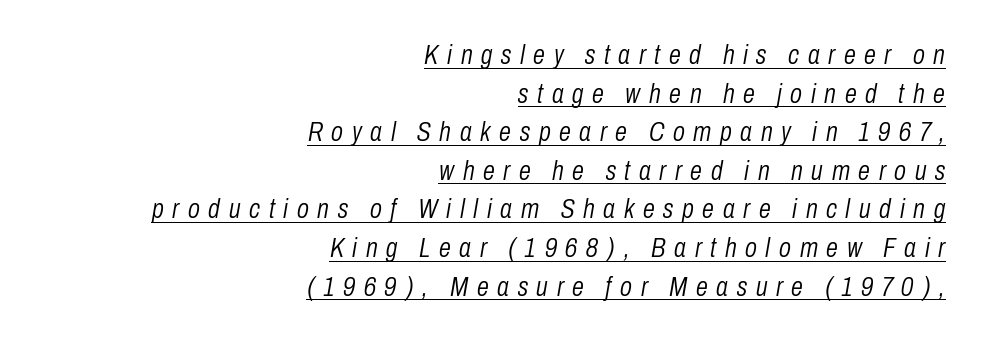
Q: Is the text bold? A: No.
Q: Is the text italic (slanted)? A: Yes, it leans right by about 10 degrees.
Q: Is the text underlined? A: Yes.
Q: How is the paragraph aligned? A: Right-aligned.
Q: Is the spacing between letters normal or unusually wide? A: Unusually wide.
Q: Is the spacing between lines tight, normal or loose? A: Normal.
